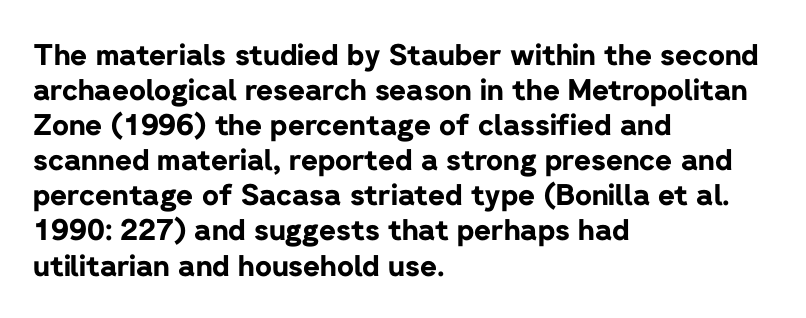
Q: Is the text bold? A: Yes.
Q: Is the text italic (slanted)? A: No, it is upright.
Q: Is the typeface a serif or a sans-serif typeface? A: Sans-serif.
Q: Is the text underlined? A: No.
Q: How is the paragraph aligned? A: Left-aligned.
Q: Is the spacing between letters normal or unusually wide? A: Normal.
Q: Width (condensed, normal, or wide)? A: Normal.
Q: Stroke contrast? A: Low.
Q: x-height? A: Medium.
Q: Monospaced? A: No.
